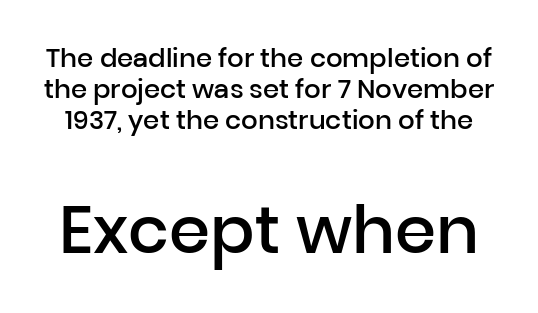
The image shows 66 px semibold sans-serif type, upright; set line spacing 1.2x, normal letter spacing, not underlined; the second (bottom) block is 2.54x larger; low stroke contrast and a medium x-height.
